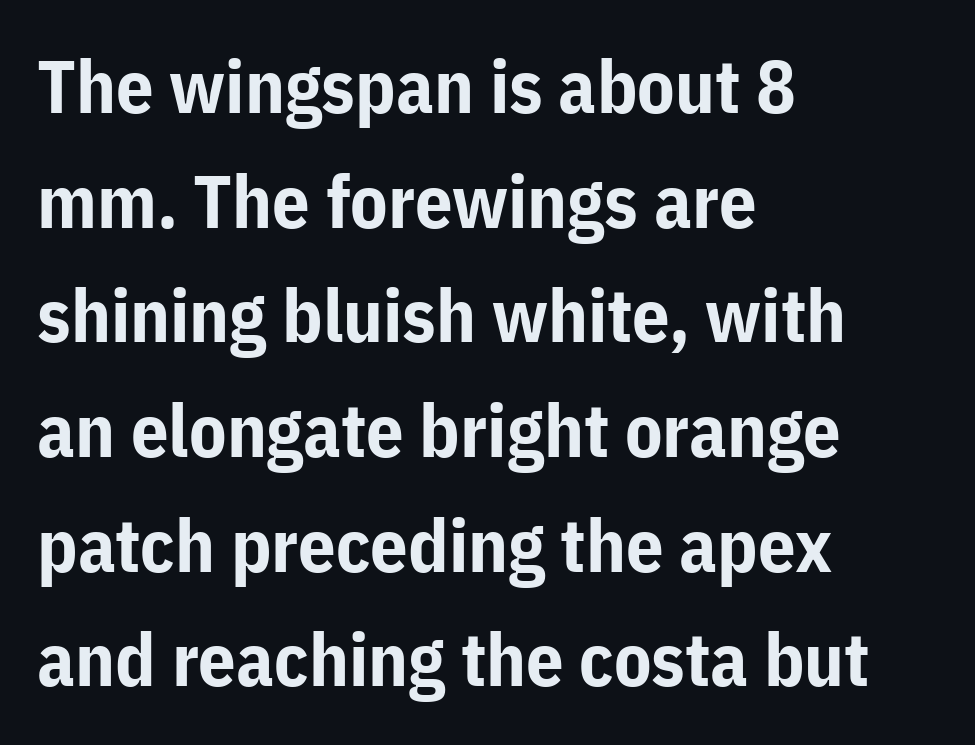
Short and long lines alike share a common starting point at left. A clean baseline with only descenders dipping below it. The face used here is a sans, in the tradition of grotesques and geometrics. The face used here is proportionally spaced, like ordinary book or web type.
